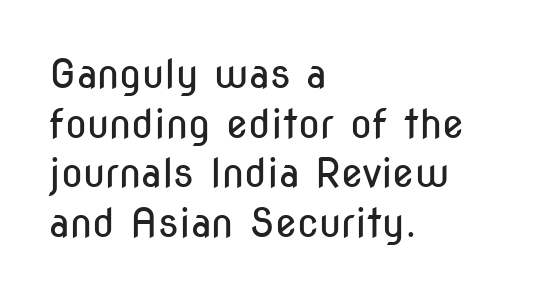
The image shows 40 px regular-weight, condensed sans-serif type, upright; set left-aligned, line spacing 1.24x, normal letter spacing, not underlined; low stroke contrast and a medium x-height.
